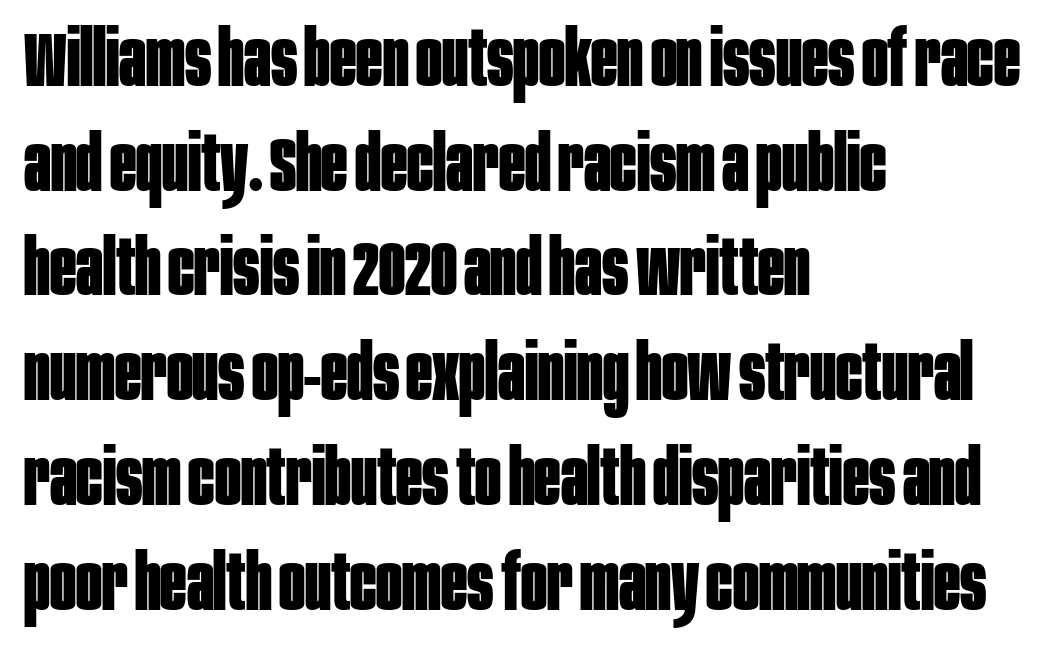
{"serif": "no", "italic": "no", "bold": "yes", "weight": "bold", "width": "condensed", "stroke_contrast": "low", "x_height": "large", "monospaced": "no", "underline": "no", "align": "left", "line_spacing": "normal", "line_spacing_ratio": 1.36, "letter_spacing": "normal", "letter_spacing_em": 0.0, "glyph_px": 77}
